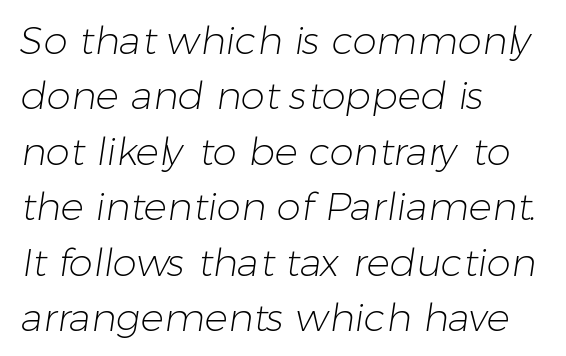
The image shows 39 px light sans-serif type; set left-aligned, normal line spacing (1.42x), normal letter spacing, not underlined; low stroke contrast and a medium x-height.
